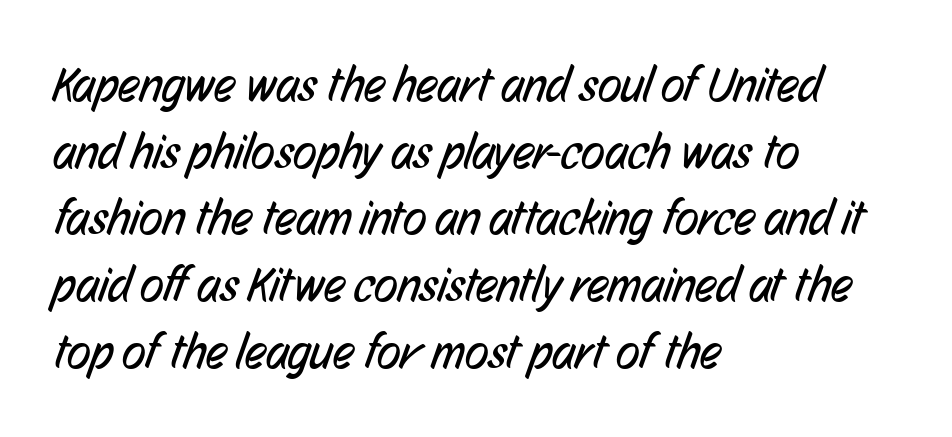
Do the characters align in a grid? No, the font is proportional. Is the block centered? No — it sits flush against the left margin. You could call the tracking neutral — neither tight nor loose. No chunkiness to these letters — they're not bold. Underlining? Definitely not there. The font family rendered here belongs to the sans-serif group.
